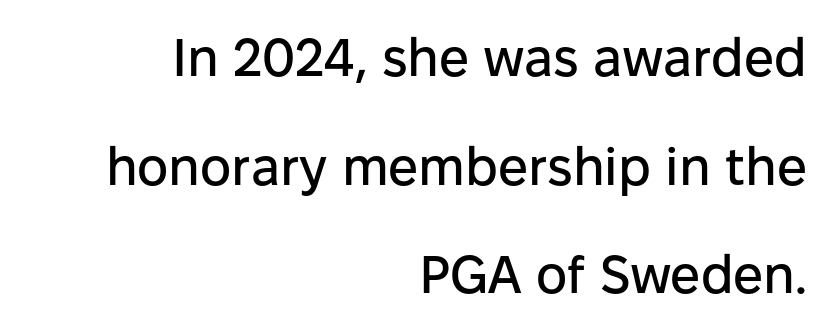
Q: Is the text italic (slanted)? A: No, it is upright.
Q: Is the typeface a serif or a sans-serif typeface? A: Sans-serif.
Q: Is the text underlined? A: No.
Q: How is the paragraph aligned? A: Right-aligned.
Q: Is the spacing between letters normal or unusually wide? A: Normal.
Q: Is the spacing between lines tight, normal or loose? A: Loose.
Q: Width (condensed, normal, or wide)? A: Normal.
Q: Stroke contrast? A: Low.
Q: x-height? A: Medium.
Q: Monospaced? A: No.
